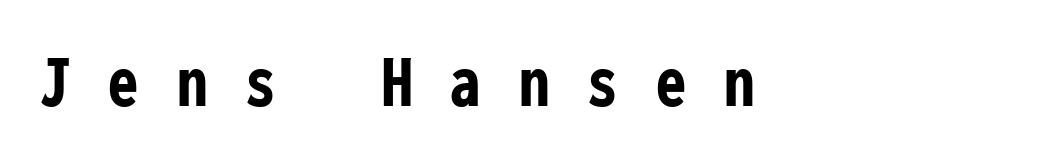
Does the weight exceed regular? Yes, all the way to bold. Unmarked baselines from the first word to the last. A typesetter would call this monospace, since all characters share one set width. The lines in this sample share a left origin and differ only in where they stop. The axis of the letterforms is exactly vertical. A typesetter would label this face a sans.
